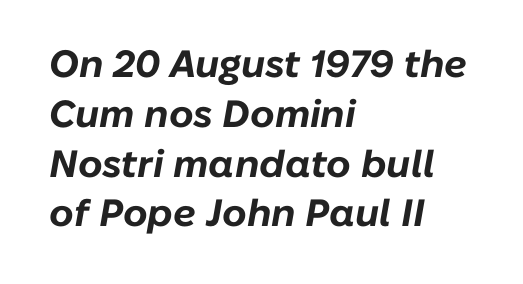
Q: Is the text bold? A: Yes.
Q: Is the text italic (slanted)? A: Yes, it leans right by about 10 degrees.
Q: Is the text underlined? A: No.
Q: How is the paragraph aligned? A: Left-aligned.
Q: Is the spacing between letters normal or unusually wide? A: Normal.
Q: Is the spacing between lines tight, normal or loose? A: Normal.
Q: Width (condensed, normal, or wide)? A: Normal.
Q: Stroke contrast? A: Low.
Q: x-height? A: Medium.
Q: Monospaced? A: No.
